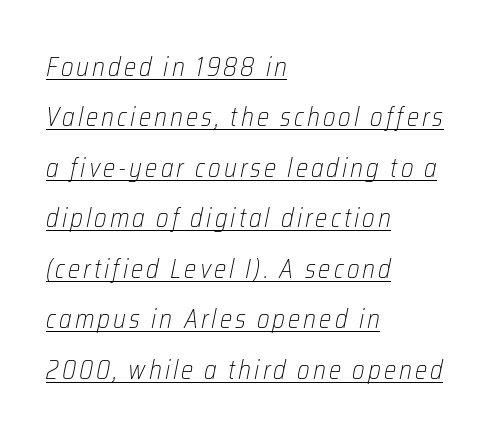
Does the lettering tilt? It does — this is italic. Weight: in the light-to-regular range. Descenders here cross a horizontal rule under the line. The space between consecutive lines is lavish.
